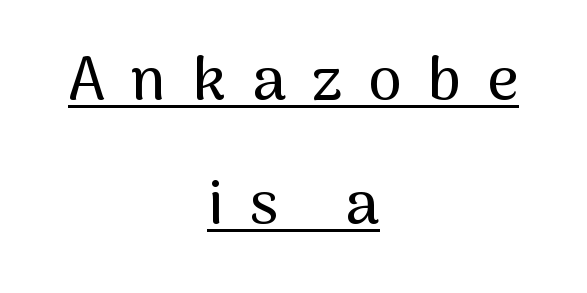
Q: Is the text italic (slanted)? A: No, it is upright.
Q: Is the typeface a serif or a sans-serif typeface? A: Sans-serif.
Q: Is the text underlined? A: Yes.
Q: How is the paragraph aligned? A: Centered.
Q: Is the spacing between letters normal or unusually wide? A: Unusually wide.
Q: Is the spacing between lines tight, normal or loose? A: Loose.
Q: Width (condensed, normal, or wide)? A: Normal.
Q: Stroke contrast? A: Medium.
Q: x-height? A: Medium.
Q: Monospaced? A: No.
